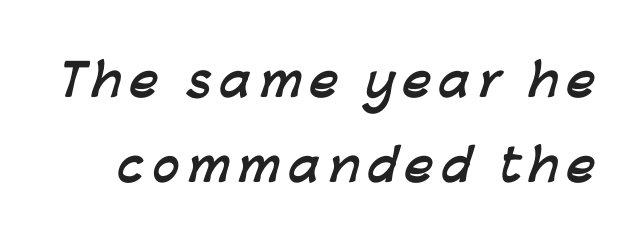
The image shows 44 px semibold sans-serif type; set loose line spacing (1.93x), not underlined; low stroke contrast and a medium x-height.
